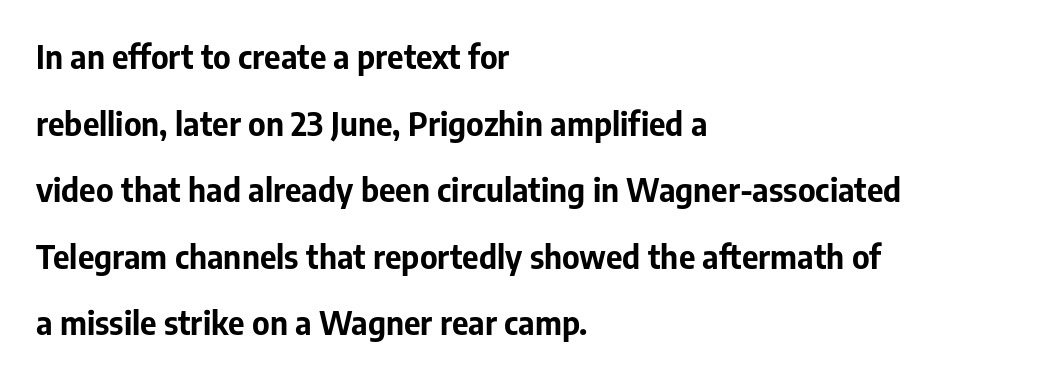
Is there any slant? The stems are plumb. Is this a sans? Yes — the strokes have no serifs. Visually the block forms a straight wall on the left and a jagged coastline on the right. The passage shown is emphatically bold. Quick note: underline off. The designer dialed line spacing up above the default.
